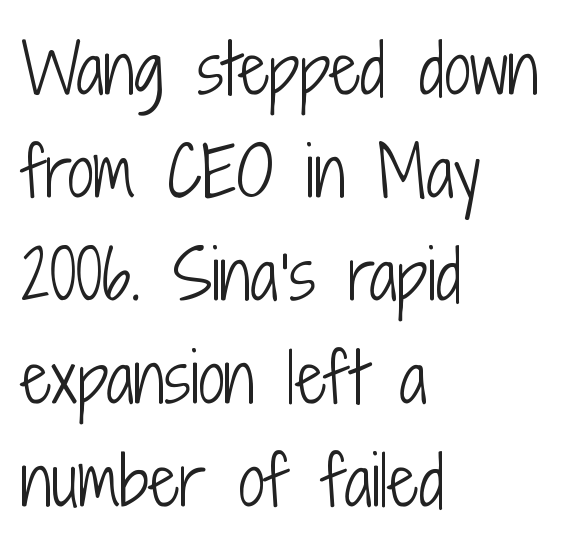
{"serif": "no", "italic": "no", "bold": "no", "weight": "light", "width": "condensed", "stroke_contrast": "low", "x_height": "medium", "monospaced": "no", "underline": "no", "align": "left", "line_spacing": "normal", "line_spacing_ratio": 1.56, "letter_spacing": "normal", "letter_spacing_em": 0.0, "glyph_px": 66}
